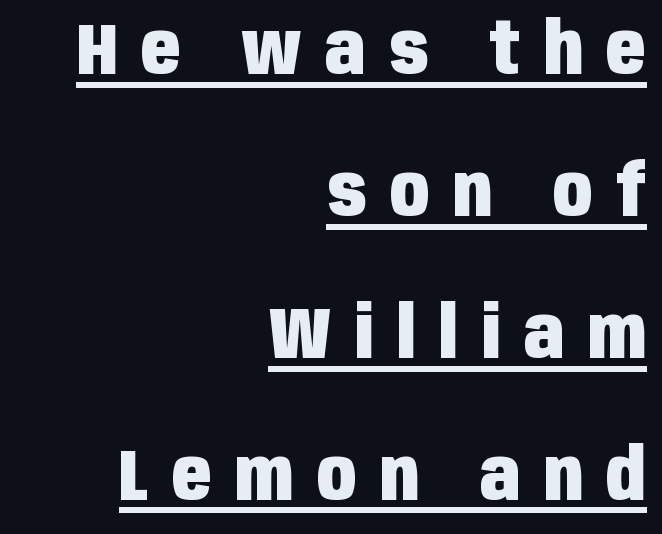
{"serif": "no", "italic": "no", "bold": "yes", "weight": "heavy", "width": "condensed", "stroke_contrast": "low", "x_height": "large", "monospaced": "no", "underline": "yes", "align": "right", "line_spacing": "loose", "line_spacing_ratio": 1.97, "letter_spacing": "wide", "letter_spacing_em": 0.33, "glyph_px": 72}
